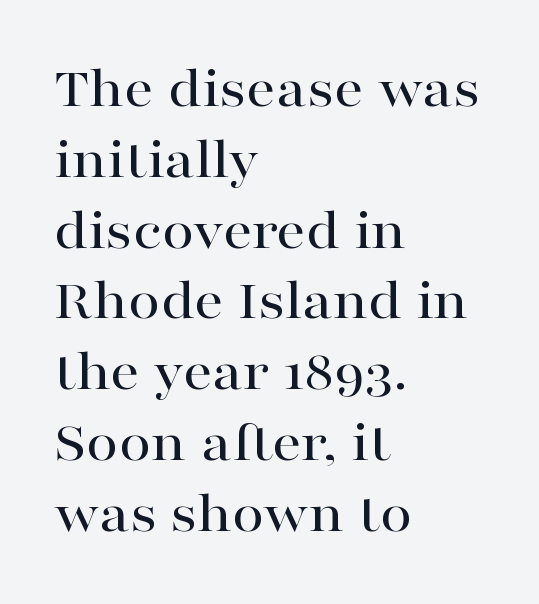
The image shows 58 px wide serif type, upright; set left-aligned, line spacing 1.22x, normal letter spacing, not underlined; high stroke contrast and a medium x-height.
